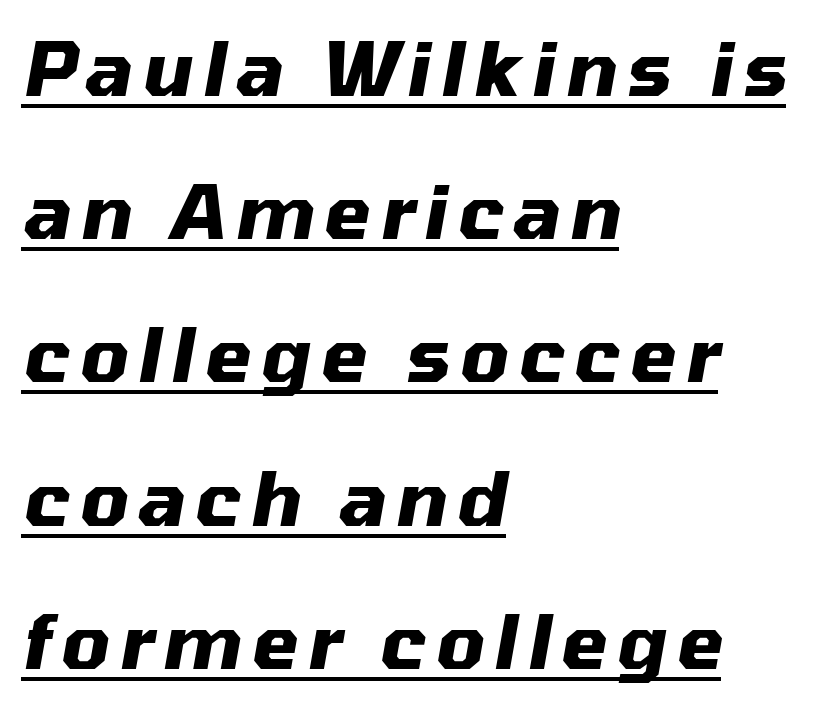
Q: Is the text bold? A: Yes.
Q: Is the text italic (slanted)? A: Yes, it leans right by about 10 degrees.
Q: Is the text underlined? A: Yes.
Q: How is the paragraph aligned? A: Left-aligned.
Q: Is the spacing between lines tight, normal or loose? A: Loose.
Q: Width (condensed, normal, or wide)? A: Normal.
Q: Stroke contrast? A: Medium.
Q: x-height? A: Medium.
Q: Monospaced? A: No.
